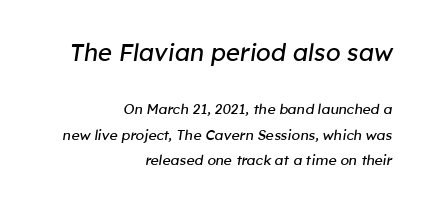
{"italic": "yes", "lean": "right", "slant_degrees": 8, "bold": "no", "underline": "no", "align": "right", "line_spacing_ratio": 1.83, "letter_spacing": "normal", "letter_spacing_em": 0.0, "larger_block": "first", "size_ratio": 1.71, "glyph_px": 24}
